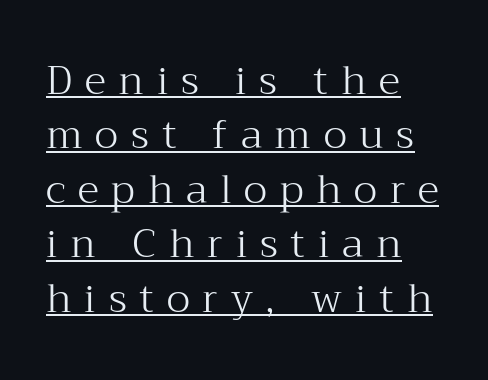
The image shows 40 px light serif type, upright; set left-aligned, normal line spacing (1.36x), unusually wide letter spacing (+0.32 em), underlined; medium stroke contrast and a medium x-height.
